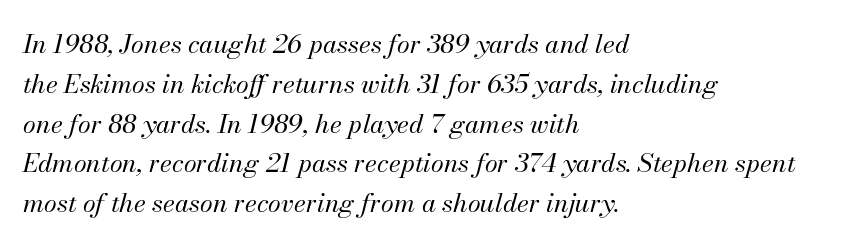
Q: Is the text bold? A: No.
Q: Is the text italic (slanted)? A: Yes, it leans right by about 13 degrees.
Q: Is the text underlined? A: No.
Q: How is the paragraph aligned? A: Left-aligned.
Q: Is the spacing between letters normal or unusually wide? A: Normal.
Q: Is the spacing between lines tight, normal or loose? A: Normal.
